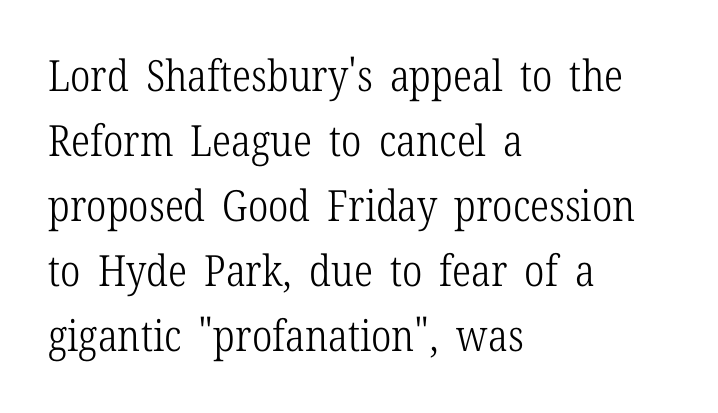
{"serif": "yes", "italic": "no", "bold": "no", "weight": "light", "width": "condensed", "stroke_contrast": "low", "x_height": "medium", "monospaced": "no", "underline": "no", "align": "left", "line_spacing": "normal", "line_spacing_ratio": 1.51, "letter_spacing": "normal", "letter_spacing_em": 0.0, "glyph_px": 43}
